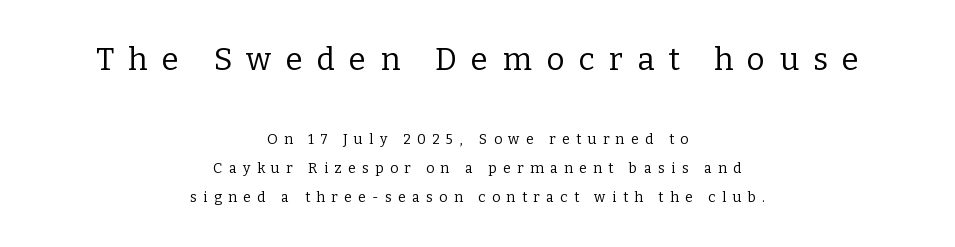
Do the characters align in a grid? No, the font is proportional. Bare-footed words on every line. Typesetter's note — upper block bumped up in size, lower block left smaller. Ordinary non-slanted type is in use.
